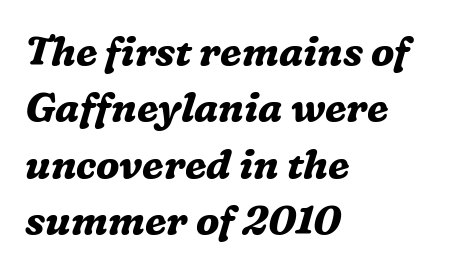
{"serif": "yes", "italic": "yes", "lean": "right", "slant_degrees": 16, "bold": "yes", "weight": "bold", "width": "normal", "stroke_contrast": "medium", "x_height": "medium", "monospaced": "no", "underline": "no", "align": "left", "line_spacing": "normal", "line_spacing_ratio": 1.41, "letter_spacing": "normal", "letter_spacing_em": 0.0, "glyph_px": 40}
